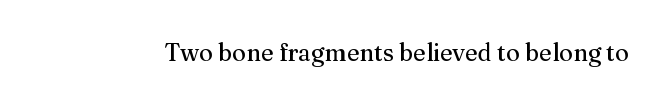
Q: Is the text italic (slanted)? A: No, it is upright.
Q: Is the text underlined? A: No.
Q: Is the spacing between letters normal or unusually wide? A: Normal.
